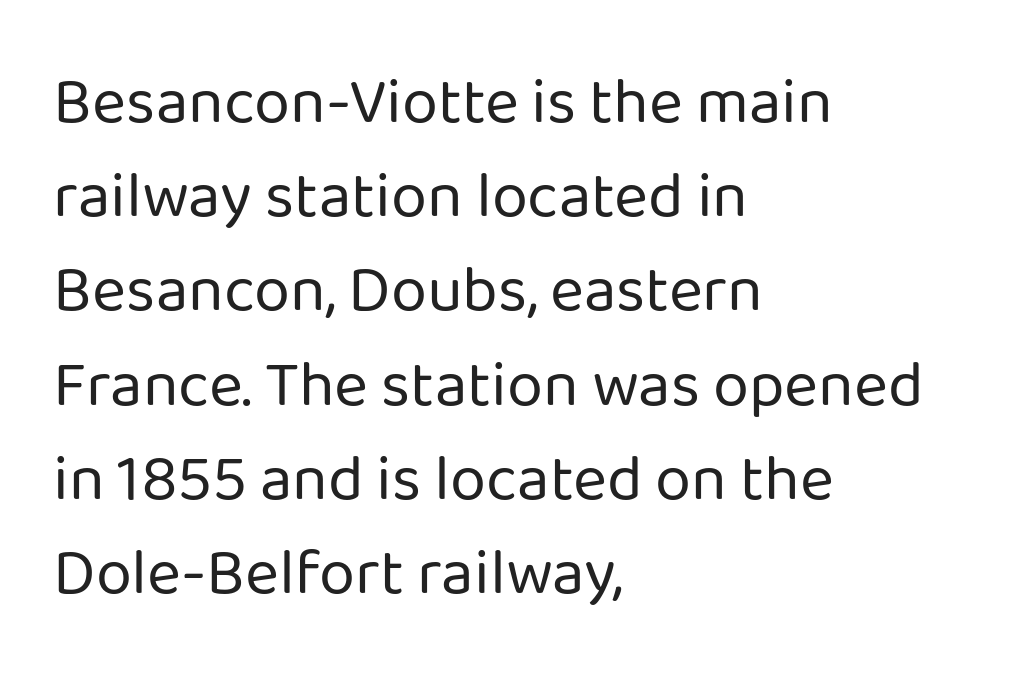
Type without underlining. Layout note: lines flush left. Notice how descenders clear the ascenders below comfortably — that's standard leading. These glyphs show unthickened strokes, regular width or finer.
